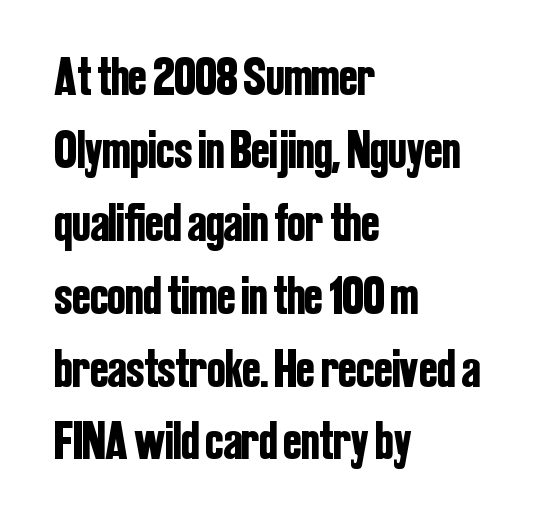
Q: Is the text italic (slanted)? A: No, it is upright.
Q: Is the typeface a serif or a sans-serif typeface? A: Sans-serif.
Q: Is the text underlined? A: No.
Q: How is the paragraph aligned? A: Left-aligned.
Q: Is the spacing between letters normal or unusually wide? A: Normal.
Q: Is the spacing between lines tight, normal or loose? A: Normal.
Q: Width (condensed, normal, or wide)? A: Condensed.
Q: Stroke contrast? A: Low.
Q: x-height? A: Medium.
Q: Monospaced? A: No.
